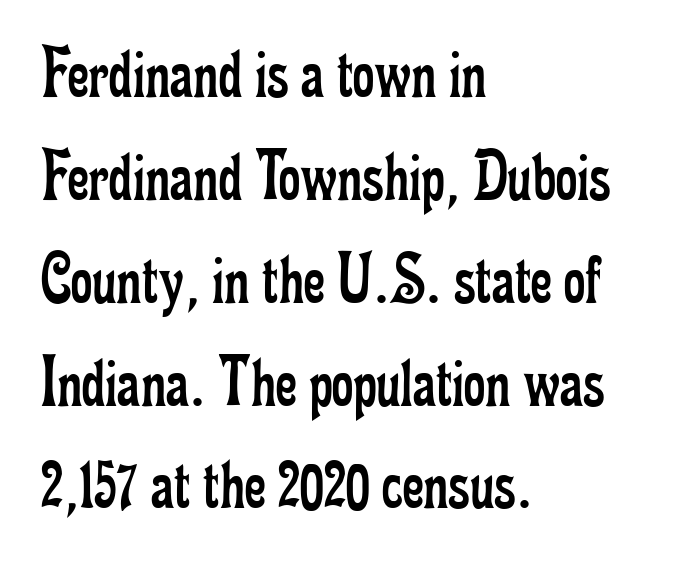
Q: Is the text bold? A: No.
Q: Is the text italic (slanted)? A: No, it is upright.
Q: Is the typeface a serif or a sans-serif typeface? A: Serif.
Q: Is the text underlined? A: No.
Q: How is the paragraph aligned? A: Left-aligned.
Q: Is the spacing between letters normal or unusually wide? A: Normal.
Q: Is the spacing between lines tight, normal or loose? A: Normal.
Q: Width (condensed, normal, or wide)? A: Condensed.
Q: Stroke contrast? A: Low.
Q: x-height? A: Small.
Q: Monospaced? A: No.
